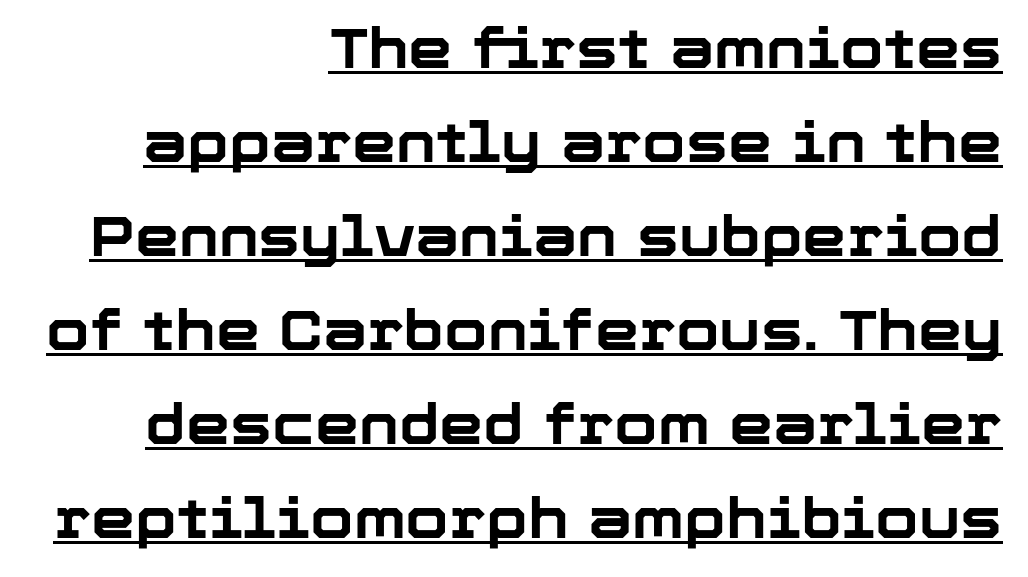
Q: Is the text bold? A: Yes.
Q: Is the text italic (slanted)? A: No, it is upright.
Q: Is the typeface a serif or a sans-serif typeface? A: Sans-serif.
Q: Is the text underlined? A: Yes.
Q: How is the paragraph aligned? A: Right-aligned.
Q: Is the spacing between letters normal or unusually wide? A: Normal.
Q: Is the spacing between lines tight, normal or loose? A: Normal.
Q: Width (condensed, normal, or wide)? A: Normal.
Q: Stroke contrast? A: Low.
Q: x-height? A: Medium.
Q: Monospaced? A: No.
